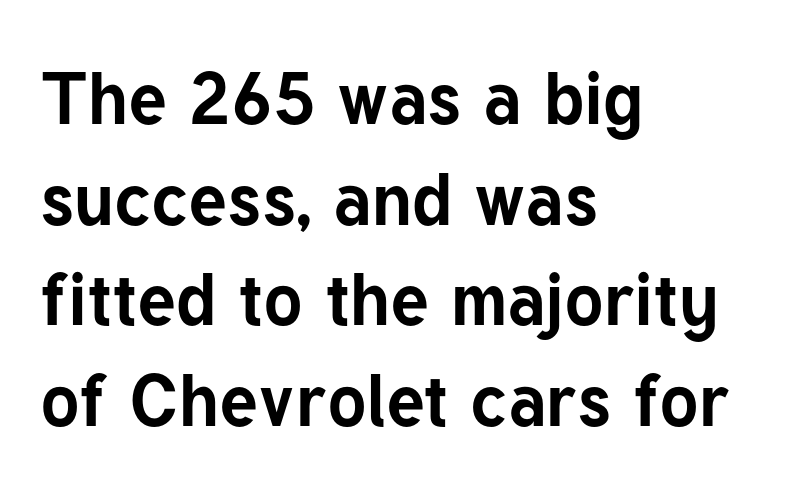
Q: Is the text bold? A: Yes.
Q: Is the text italic (slanted)? A: No, it is upright.
Q: Is the typeface a serif or a sans-serif typeface? A: Sans-serif.
Q: Is the text underlined? A: No.
Q: How is the paragraph aligned? A: Left-aligned.
Q: Is the spacing between letters normal or unusually wide? A: Normal.
Q: Is the spacing between lines tight, normal or loose? A: Normal.
Q: Width (condensed, normal, or wide)? A: Normal.
Q: Stroke contrast? A: Low.
Q: x-height? A: Medium.
Q: Monospaced? A: No.
